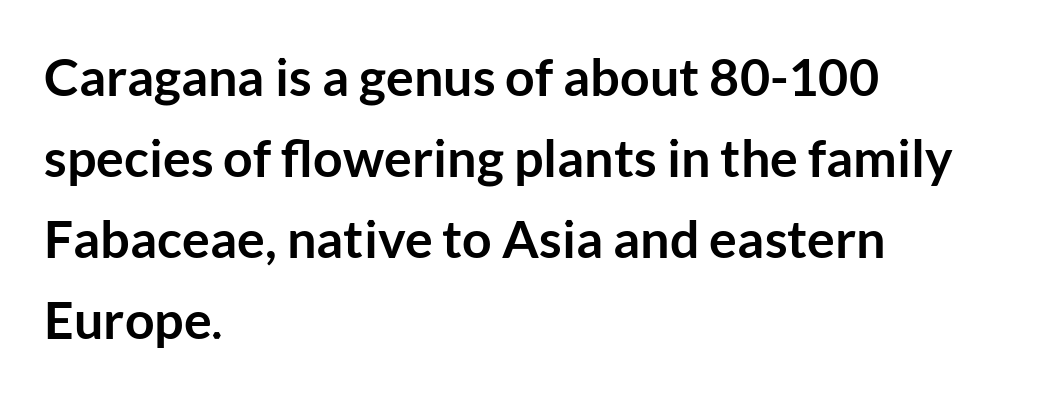
{"serif": "no", "italic": "no", "bold": "yes", "weight": "semibold", "width": "normal", "stroke_contrast": "low", "x_height": "medium", "monospaced": "no", "underline": "no", "align": "left", "line_spacing": "normal", "line_spacing_ratio": 1.56, "letter_spacing": "normal", "letter_spacing_em": 0.0, "glyph_px": 52}
